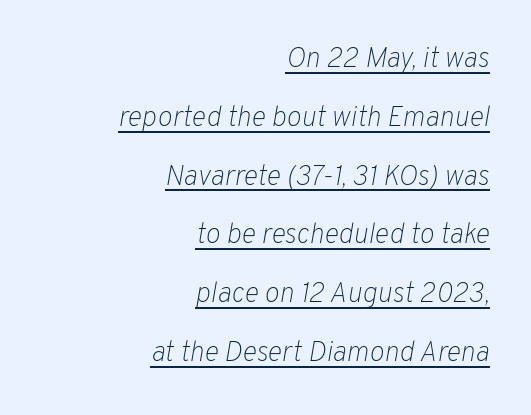
{"italic": "yes", "lean": "right", "slant_degrees": 10, "bold": "no", "weight": "light", "width": "normal", "stroke_contrast": "low", "x_height": "medium", "monospaced": "no", "underline": "yes", "align": "right", "line_spacing": "loose", "line_spacing_ratio": 2.1, "letter_spacing": "normal", "letter_spacing_em": 0.0, "glyph_px": 28}
